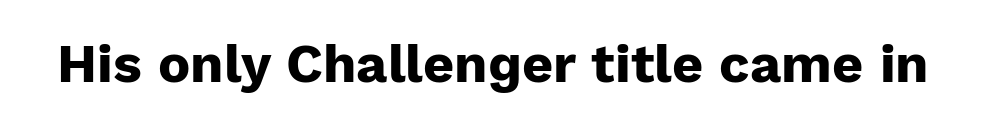
Grotesque or geometric, the face here clearly has no serifs. Observe the ordinary spacing: letters are neighbours, not strangers. Does the lettering tilt? It doesn't — this is upright. A dark, heavy texture on the line: the type is bold. Here the designer chose a conventional face with non-uniform glyph widths.
